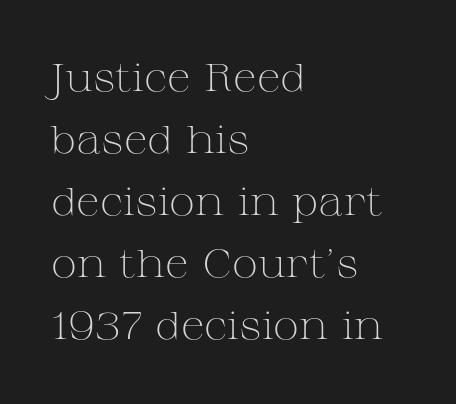
The image shows 39 px light, wide serif type, upright; set left-aligned, normal line spacing (1.59x), normal letter spacing, not underlined; medium stroke contrast and a medium x-height.
